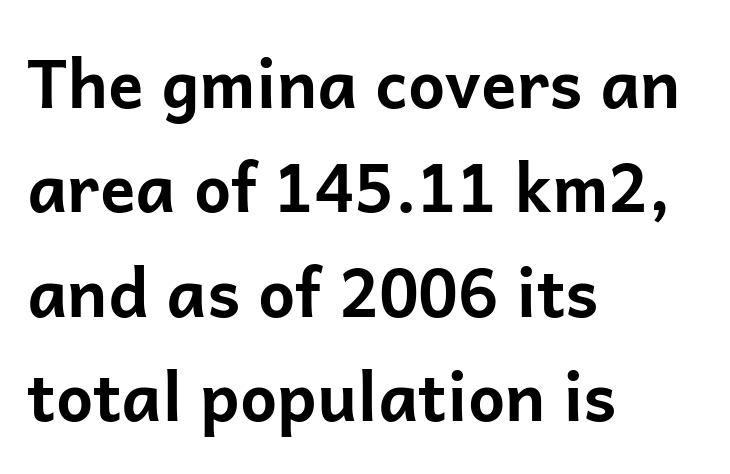
{"serif": "no", "italic": "no", "bold": "yes", "weight": "bold", "width": "normal", "stroke_contrast": "low", "x_height": "medium", "monospaced": "no", "underline": "no", "align": "left", "line_spacing": "normal", "line_spacing_ratio": 1.58, "letter_spacing": "normal", "letter_spacing_em": 0.0, "glyph_px": 66}
